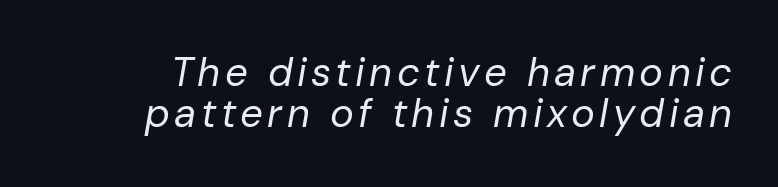
Cramped leading. Quick note: italic. Check under the words: just untouched page. The letters advance in unequal steps, a hallmark of proportional type.
